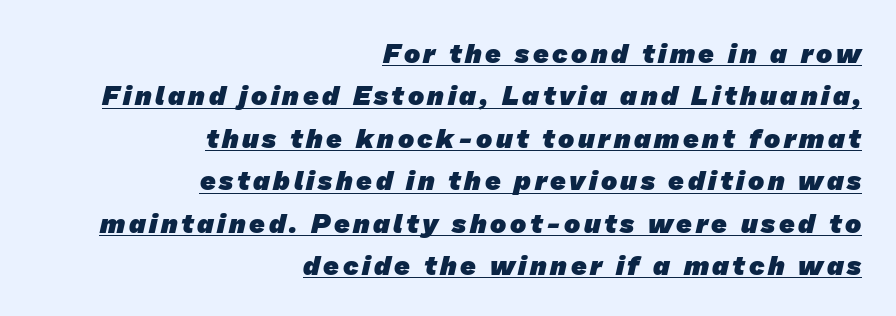
{"bold": "yes", "underline": "yes", "align": "right", "line_spacing": "normal", "line_spacing_ratio": 1.57, "glyph_px": 27}
